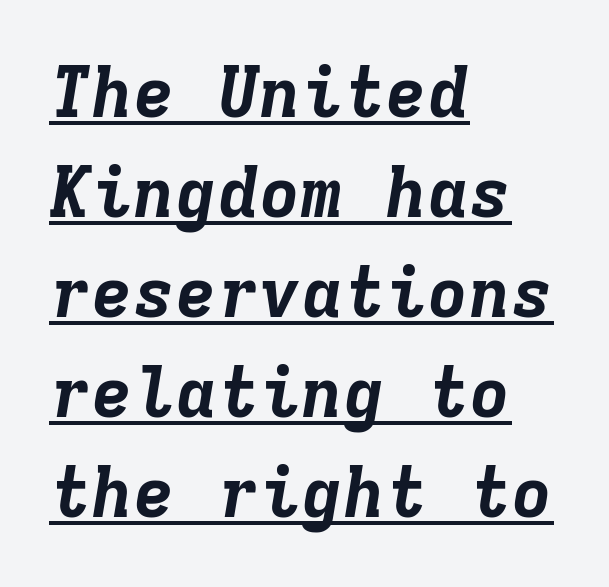
Q: Is the text bold? A: Yes.
Q: Is the text italic (slanted)? A: Yes, it leans right by about 9 degrees.
Q: Is the text underlined? A: Yes.
Q: How is the paragraph aligned? A: Left-aligned.
Q: Is the spacing between letters normal or unusually wide? A: Normal.
Q: Is the spacing between lines tight, normal or loose? A: Normal.
Q: Width (condensed, normal, or wide)? A: Normal.
Q: Stroke contrast? A: Low.
Q: x-height? A: Medium.
Q: Monospaced? A: Yes.
